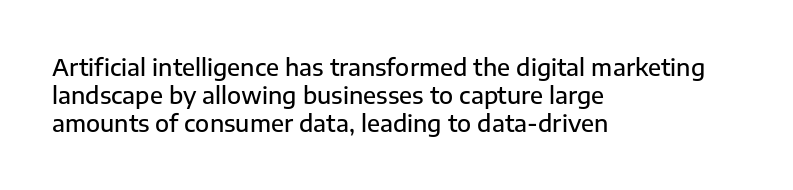
The letters stand straight up with perfectly vertical stems. Standard letterfit; no display-style spreading of the glyphs. Leftover space on each line is placed entirely after the last word. Look at the stroke-to-counter ratio: somewhat heavy, a semibold. Beneath every word, the page is bare.
